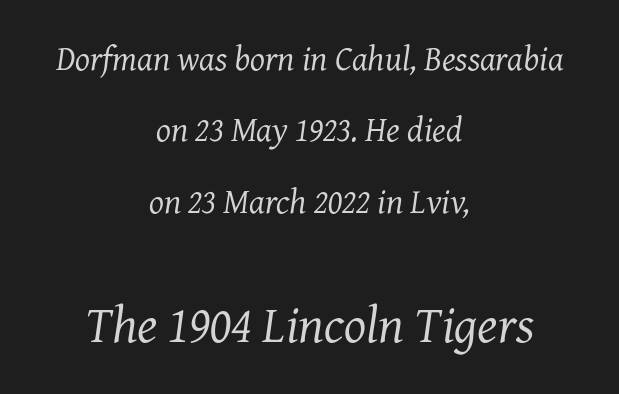
{"serif": "yes", "italic": "yes", "lean": "right", "slant_degrees": 7, "bold": "no", "weight": "regular", "width": "normal", "stroke_contrast": "medium", "x_height": "medium", "monospaced": "no", "underline": "no", "align": "center", "line_spacing": "loose", "line_spacing_ratio": 2.04, "letter_spacing": "normal", "letter_spacing_em": 0.0, "larger_block": "second", "size_ratio": 1.49, "glyph_px": 52}
